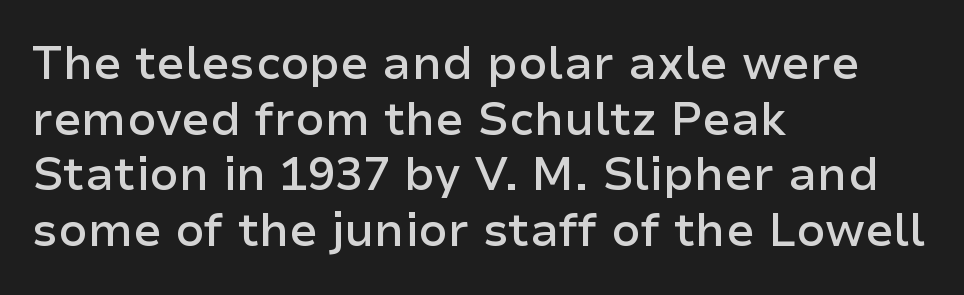
Stems and bowls a touch heavier than normal — semibold. This rendering uses left alignment, leaving the right contour irregular. Words appear dense and cohesive because spacing is normal. I'd call this a sans setting — the letters go barefoot.
